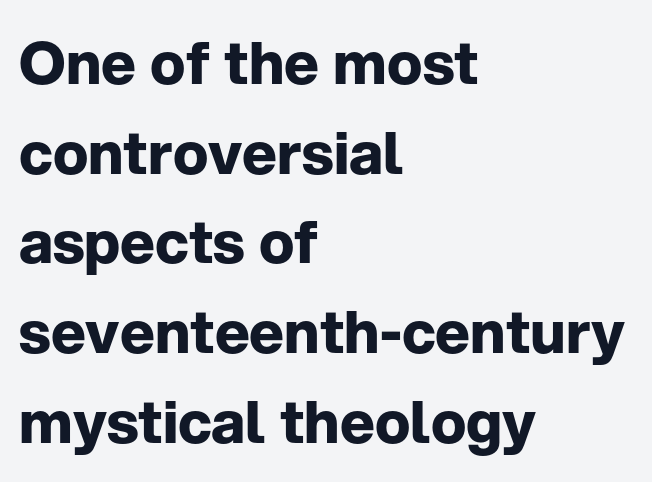
Q: Is the text bold? A: Yes.
Q: Is the text italic (slanted)? A: No, it is upright.
Q: Is the typeface a serif or a sans-serif typeface? A: Sans-serif.
Q: Is the text underlined? A: No.
Q: How is the paragraph aligned? A: Left-aligned.
Q: Is the spacing between letters normal or unusually wide? A: Normal.
Q: Is the spacing between lines tight, normal or loose? A: Normal.
Q: Width (condensed, normal, or wide)? A: Normal.
Q: Stroke contrast? A: Low.
Q: x-height? A: Medium.
Q: Monospaced? A: No.
